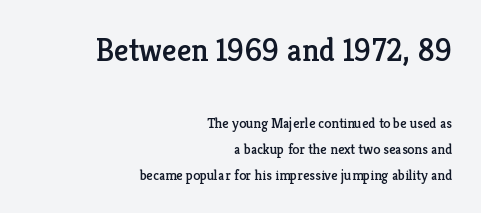
Q: Is the text italic (slanted)? A: No, it is upright.
Q: Is the typeface a serif or a sans-serif typeface? A: Serif.
Q: Is the text underlined? A: No.
Q: How is the paragraph aligned? A: Right-aligned.
Q: Is the spacing between letters normal or unusually wide? A: Normal.
Q: Which block of text is set in a larger size, the first (top) or the second (bottom)? A: The first (top) one.
Q: Width (condensed, normal, or wide)? A: Normal.
Q: Stroke contrast? A: Low.
Q: x-height? A: Medium.
Q: Monospaced? A: No.
